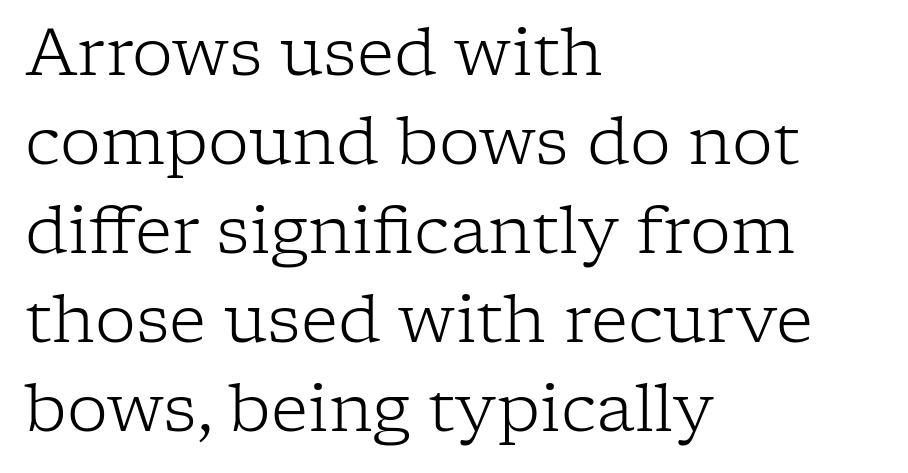
The image shows 65 px light serif type, upright; set left-aligned, normal line spacing (1.37x), normal letter spacing, not underlined; low stroke contrast and a medium x-height.
